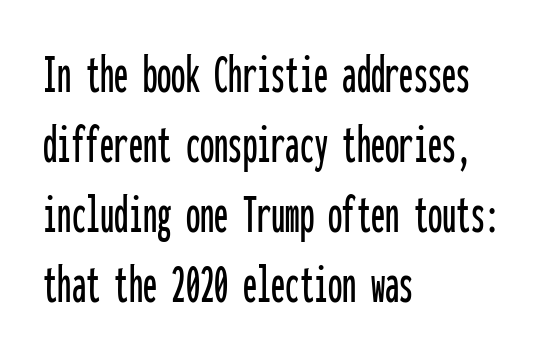
A typesetter would call this monospace, since all characters share one set width. Type without underlining. The lettering holds an erect, upright posture throughout. Examine the stroke ends and you'll find no serifs. Inter-character spacing is left at the font's built-in metrics.
